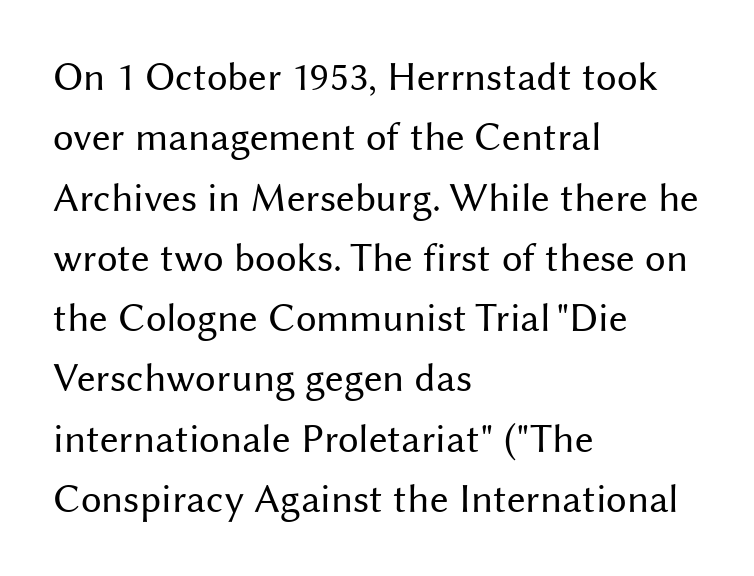
{"serif": "no", "italic": "no", "bold": "no", "weight": "regular", "width": "normal", "stroke_contrast": "medium", "x_height": "medium", "monospaced": "no", "underline": "no", "align": "left", "line_spacing": "normal", "line_spacing_ratio": 1.47, "letter_spacing": "normal", "letter_spacing_em": 0.0, "glyph_px": 41}
